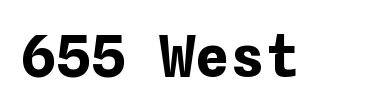
{"italic": "no", "bold": "yes", "weight": "bold", "width": "normal", "stroke_contrast": "low", "x_height": "medium", "underline": "no", "letter_spacing": "normal", "letter_spacing_em": 0.0, "glyph_px": 58}
